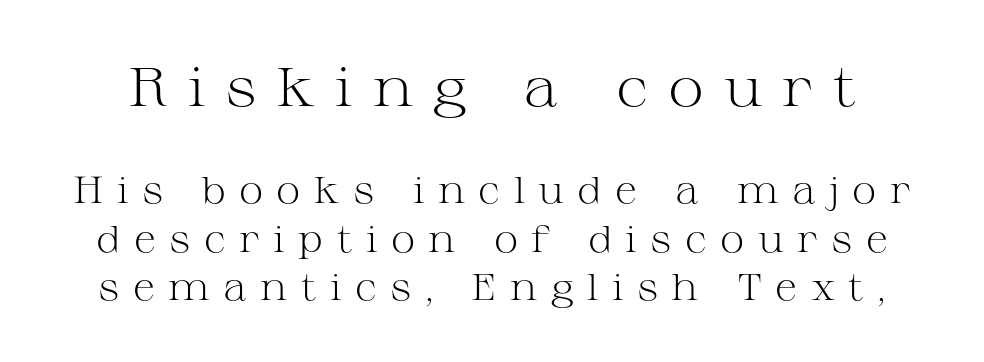
Q: Is the text bold? A: No.
Q: Is the text italic (slanted)? A: No, it is upright.
Q: Is the typeface a serif or a sans-serif typeface? A: Serif.
Q: Is the text underlined? A: No.
Q: Is the spacing between letters normal or unusually wide? A: Unusually wide.
Q: Is the spacing between lines tight, normal or loose? A: Normal.
Q: Which block of text is set in a larger size, the first (top) or the second (bottom)? A: The first (top) one.
Q: Width (condensed, normal, or wide)? A: Wide.
Q: Stroke contrast? A: Medium.
Q: x-height? A: Medium.
Q: Monospaced? A: No.
